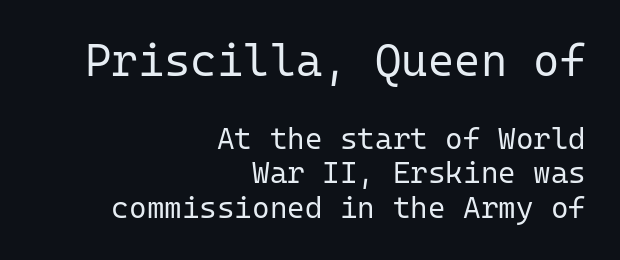
Q: Is the text bold? A: No.
Q: Is the text italic (slanted)? A: No, it is upright.
Q: Is the typeface a serif or a sans-serif typeface? A: Sans-serif.
Q: Is the text underlined? A: No.
Q: How is the paragraph aligned? A: Right-aligned.
Q: Is the spacing between letters normal or unusually wide? A: Normal.
Q: Is the spacing between lines tight, normal or loose? A: Tight.
Q: Which block of text is set in a larger size, the first (top) or the second (bottom)? A: The first (top) one.
Q: Width (condensed, normal, or wide)? A: Normal.
Q: Stroke contrast? A: Low.
Q: x-height? A: Medium.
Q: Monospaced? A: Yes.
